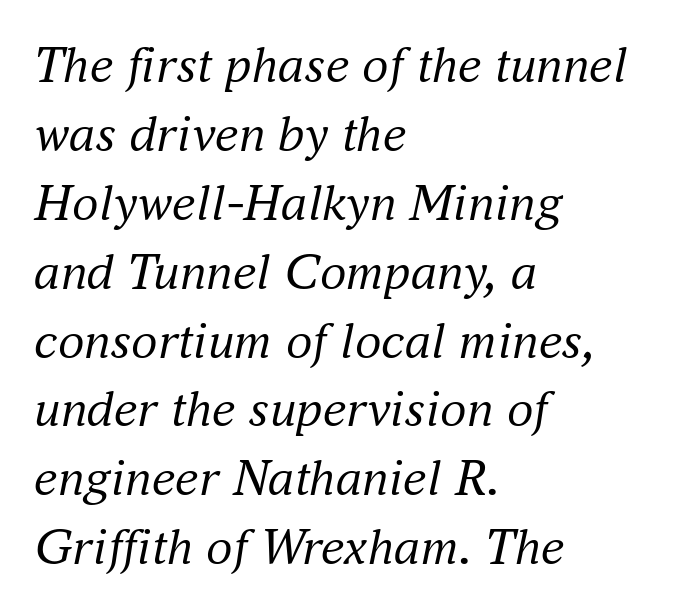
The image shows 53 px regular-weight serif type, italic (leaning right); set left-aligned, normal line spacing (1.3x), normal letter spacing, not underlined; medium stroke contrast and a small x-height.
